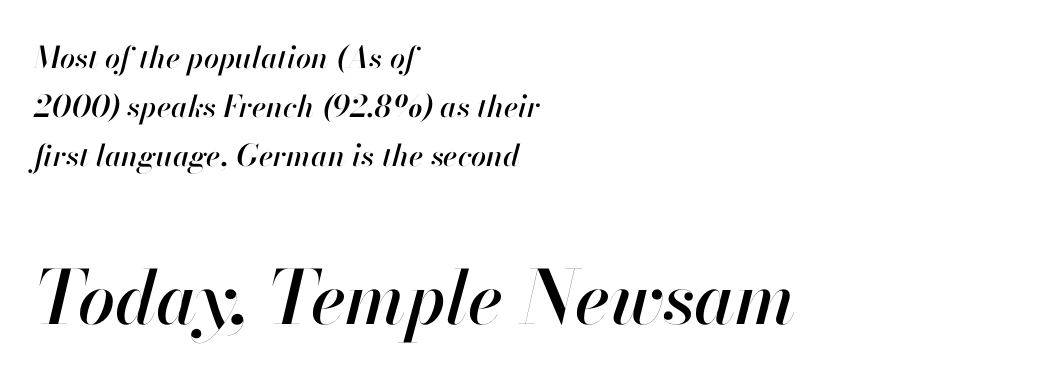
The image shows 74 px text type, italic (leaning right); set left-aligned, normal line spacing (1.63x), normal letter spacing, not underlined; the second (bottom) block is 2.47x larger; high stroke contrast and a small x-height.
